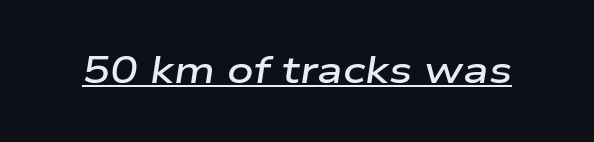
The text carries the slant typical of an italic or oblique font. The rendering uses the underline text-decoration. Spacing verdict: proportional, widths tailored to each character. Compared with an ordinary text face, these strokes are moderately heavier — a semibold.
